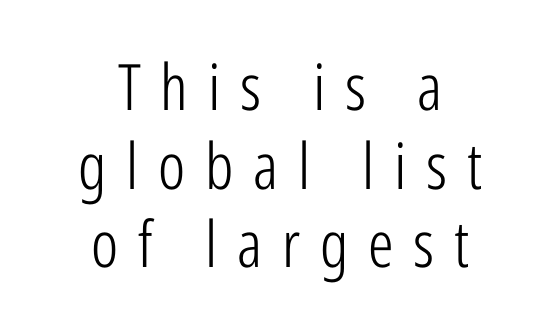
The image shows 64 px light, condensed sans-serif type, upright; set centered, line spacing 1.23x, unusually wide letter spacing (+0.31 em), not underlined; low stroke contrast and a medium x-height.
